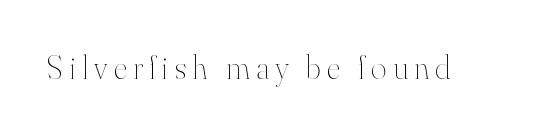
The image shows 33 px thin type, upright; set not underlined; high stroke contrast and a small x-height.
